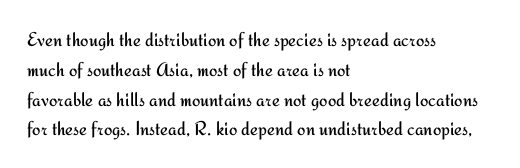
Rule under the text: the space is simply empty. Upright lettering throughout. This rendering leaves character spacing at its baseline value. If you drew a ruler down the left edge, every line would touch it. Is there much room between lines? A standard amount, neither cramped nor airy. This reads as an unemphasized weight, regular at the heaviest.
